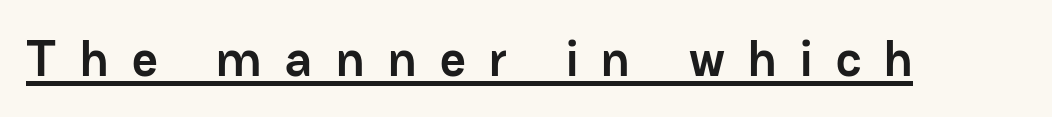
Q: Is the text bold? A: Yes.
Q: Is the text italic (slanted)? A: No, it is upright.
Q: Is the typeface a serif or a sans-serif typeface? A: Sans-serif.
Q: Is the text underlined? A: Yes.
Q: Is the spacing between letters normal or unusually wide? A: Unusually wide.
Q: Width (condensed, normal, or wide)? A: Normal.
Q: Stroke contrast? A: Low.
Q: x-height? A: Medium.
Q: Monospaced? A: No.
